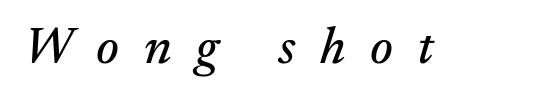
Q: Is the text italic (slanted)? A: Yes, it leans right by about 17 degrees.
Q: Is the typeface a serif or a sans-serif typeface? A: Serif.
Q: Is the text underlined? A: No.
Q: Is the spacing between letters normal or unusually wide? A: Unusually wide.
Q: Width (condensed, normal, or wide)? A: Normal.
Q: Stroke contrast? A: Medium.
Q: x-height? A: Small.
Q: Monospaced? A: No.
